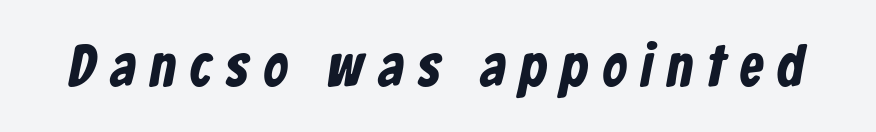
{"serif": "no", "width": "condensed", "stroke_contrast": "low", "x_height": "medium", "monospaced": "no", "underline": "no", "letter_spacing": "wide", "letter_spacing_em": 0.25, "glyph_px": 59}
